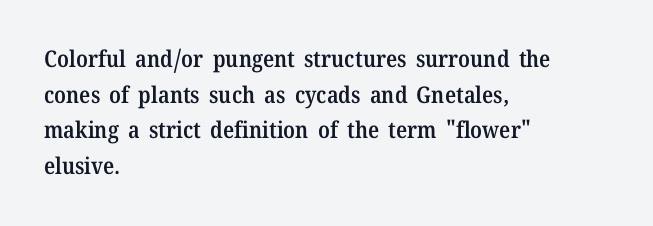
Notice how the passage keeps a crisp vertical edge on the left only. You could call the tracking neutral — neither tight nor loose. Compared with an ordinary text face, these strokes are moderately heavier — a semibold. No italicization has been applied; the sample stays upright.
